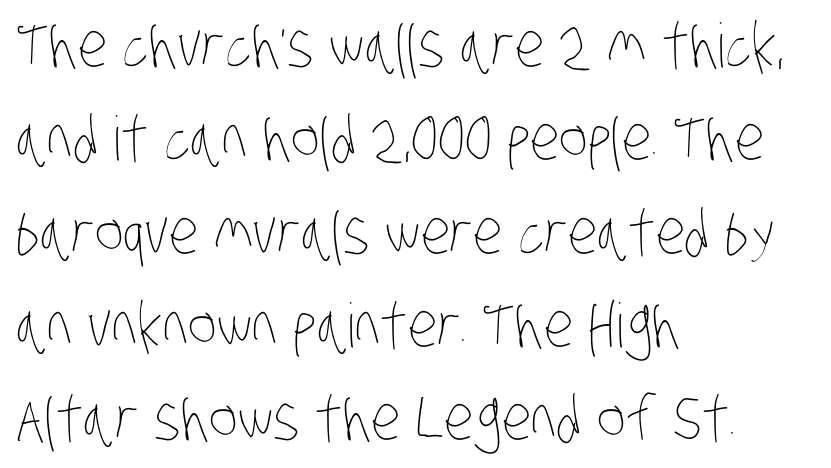
Q: Is the text bold? A: No.
Q: Is the text underlined? A: No.
Q: How is the paragraph aligned? A: Left-aligned.
Q: Is the spacing between letters normal or unusually wide? A: Normal.
Q: Is the spacing between lines tight, normal or loose? A: Normal.
Q: Width (condensed, normal, or wide)? A: Condensed.
Q: Stroke contrast? A: Low.
Q: x-height? A: Large.
Q: Monospaced? A: No.
